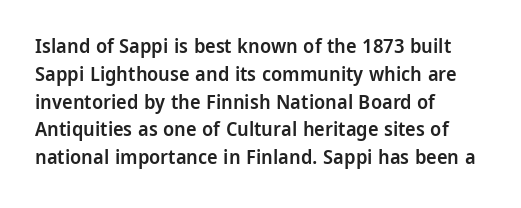
The image shows 20 px text type, upright; set left-aligned, normal line spacing (1.39x), normal letter spacing, not underlined.
